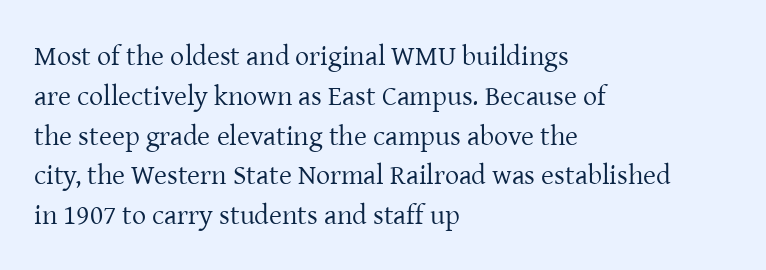
The image shows 28 px regular-weight serif type, upright; set left-aligned, normal line spacing (1.42x), normal letter spacing, not underlined; low stroke contrast and a medium x-height.
